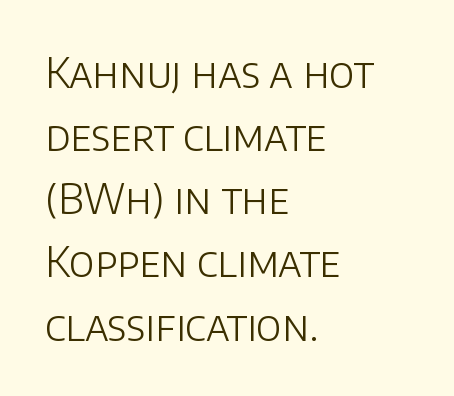
The image shows 41 px light sans-serif type, upright; set left-aligned, normal line spacing (1.54x), normal letter spacing, not underlined; low stroke contrast and a large x-height.
